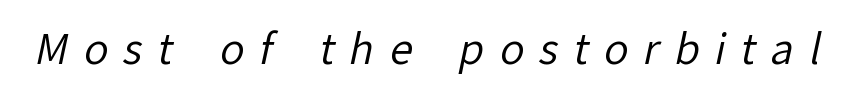
Q: Is the text bold? A: No.
Q: Is the typeface a serif or a sans-serif typeface? A: Sans-serif.
Q: Is the text underlined? A: No.
Q: Is the spacing between letters normal or unusually wide? A: Unusually wide.
Q: Width (condensed, normal, or wide)? A: Normal.
Q: Stroke contrast? A: Low.
Q: x-height? A: Medium.
Q: Monospaced? A: No.
